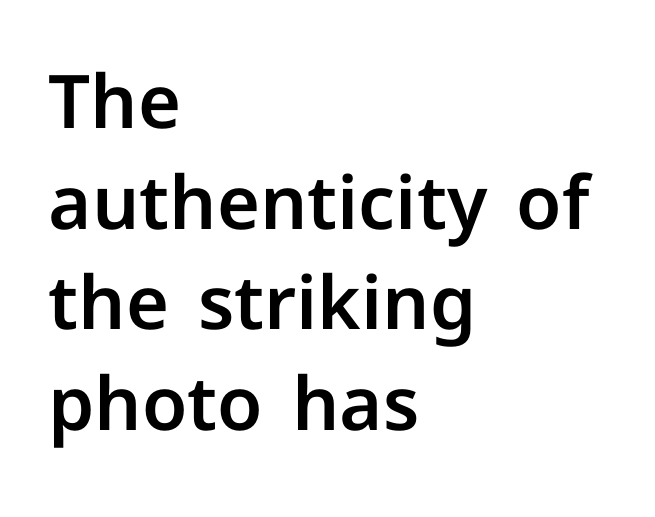
The designer left line spacing at the default. Each line starts at the same left margin while the right side varies. Nothing unusual about the tracking: characters are spaced as the font intends. These lines are composed in type without serifs. Words float on clear page, feet unadorned.
